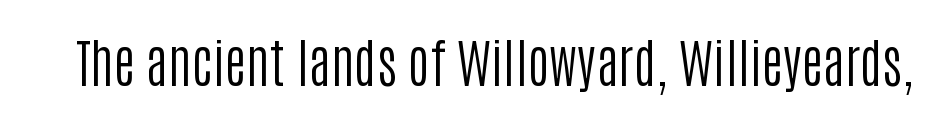
The image shows 53 px regular-weight, condensed sans-serif type, upright; set normal letter spacing, not underlined; low stroke contrast and a large x-height.
